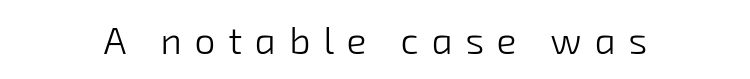
The line texture is sparse and dotted thanks to wide tracking. The weight tops out at a normal text grade. The passage shown is typed in a proportional face where columns would drift. No feet cap the strokes, marking this as sans-serif type. The space beneath each line is pristine and unruled.
